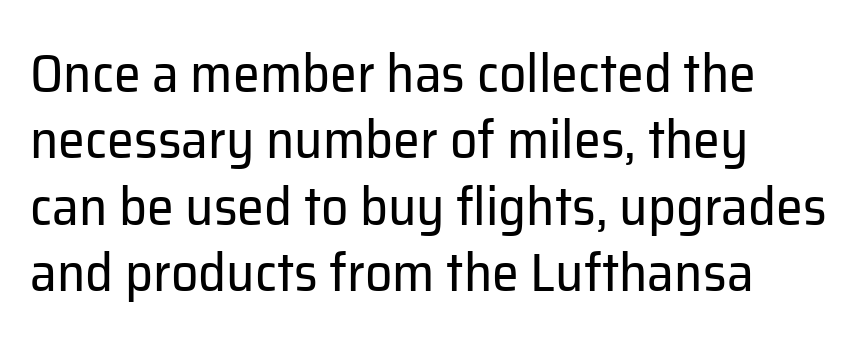
Q: Is the text bold? A: No.
Q: Is the text italic (slanted)? A: No, it is upright.
Q: Is the typeface a serif or a sans-serif typeface? A: Sans-serif.
Q: Is the text underlined? A: No.
Q: Is the spacing between letters normal or unusually wide? A: Normal.
Q: Width (condensed, normal, or wide)? A: Normal.
Q: Stroke contrast? A: Low.
Q: x-height? A: Medium.
Q: Monospaced? A: No.
